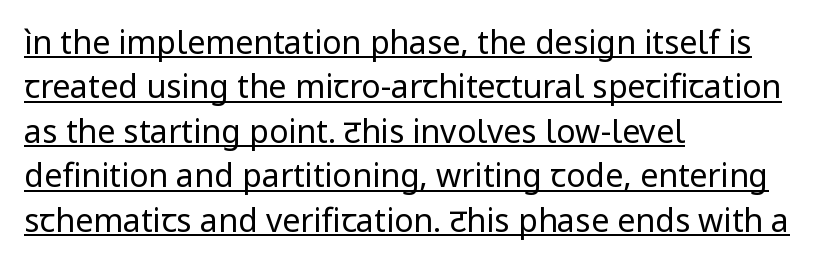
The image shows 32 px regular-weight sans-serif type, upright; set left-aligned, normal line spacing (1.39x), normal letter spacing, underlined; low stroke contrast and a medium x-height.
